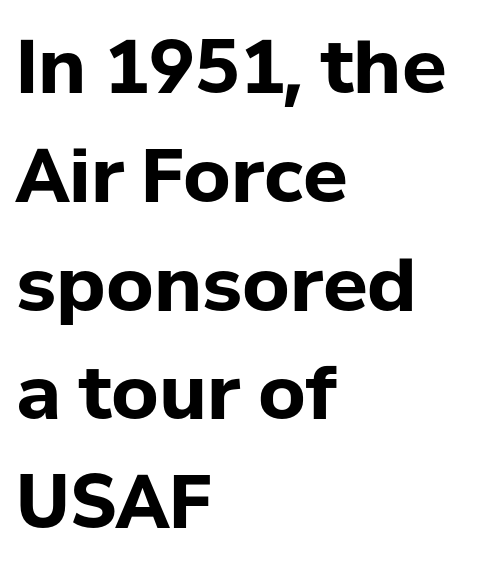
Q: Is the text bold? A: Yes.
Q: Is the text italic (slanted)? A: No, it is upright.
Q: Is the typeface a serif or a sans-serif typeface? A: Sans-serif.
Q: Is the text underlined? A: No.
Q: How is the paragraph aligned? A: Left-aligned.
Q: Is the spacing between letters normal or unusually wide? A: Normal.
Q: Is the spacing between lines tight, normal or loose? A: Normal.
Q: Width (condensed, normal, or wide)? A: Normal.
Q: Stroke contrast? A: Low.
Q: x-height? A: Medium.
Q: Monospaced? A: No.
